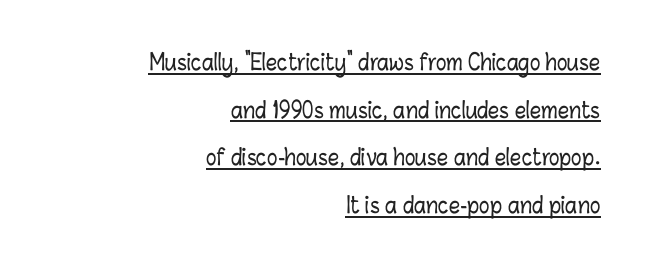
{"italic": "no", "underline": "yes", "align": "right", "line_spacing": "loose", "line_spacing_ratio": 2.17, "letter_spacing": "normal", "letter_spacing_em": 0.0, "glyph_px": 22}
